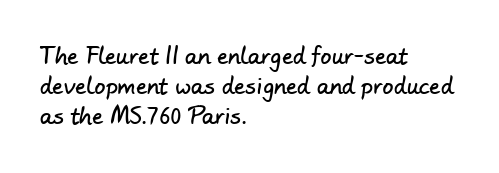
The space between consecutive lines is moderate. Underline: absent. Tracking here is standard; glyphs follow each other at the usual distance. Notice how the passage keeps a crisp vertical edge on the left only.
